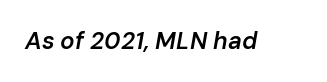
Q: Is the text bold? A: Semi-bold.
Q: Is the text italic (slanted)? A: Yes, it leans right by about 10 degrees.
Q: Is the text underlined? A: No.
Q: Is the spacing between letters normal or unusually wide? A: Normal.
